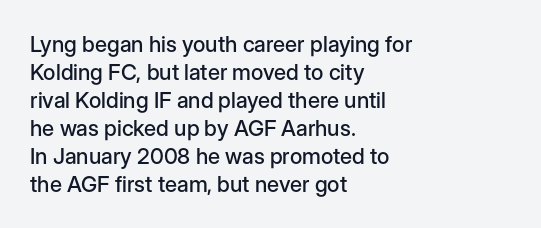
Q: Is the text italic (slanted)? A: No, it is upright.
Q: Is the text underlined? A: No.
Q: How is the paragraph aligned? A: Left-aligned.
Q: Is the spacing between letters normal or unusually wide? A: Normal.
Q: Is the spacing between lines tight, normal or loose? A: Normal.
